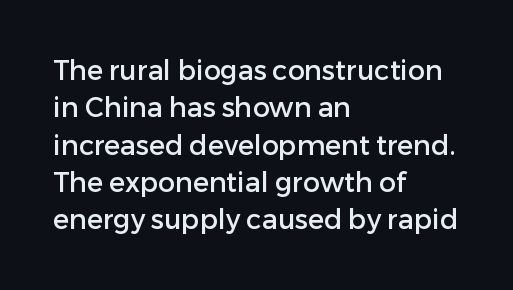
The image shows 27 px text type, upright; set left-aligned, normal line spacing (1.38x), normal letter spacing, not underlined.
